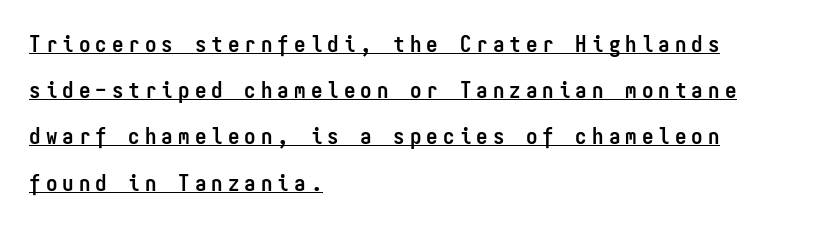
{"italic": "no", "bold": "yes", "underline": "yes", "align": "left", "line_spacing": "loose", "line_spacing_ratio": 2.01, "letter_spacing": "wide", "letter_spacing_em": 0.22, "glyph_px": 23}
